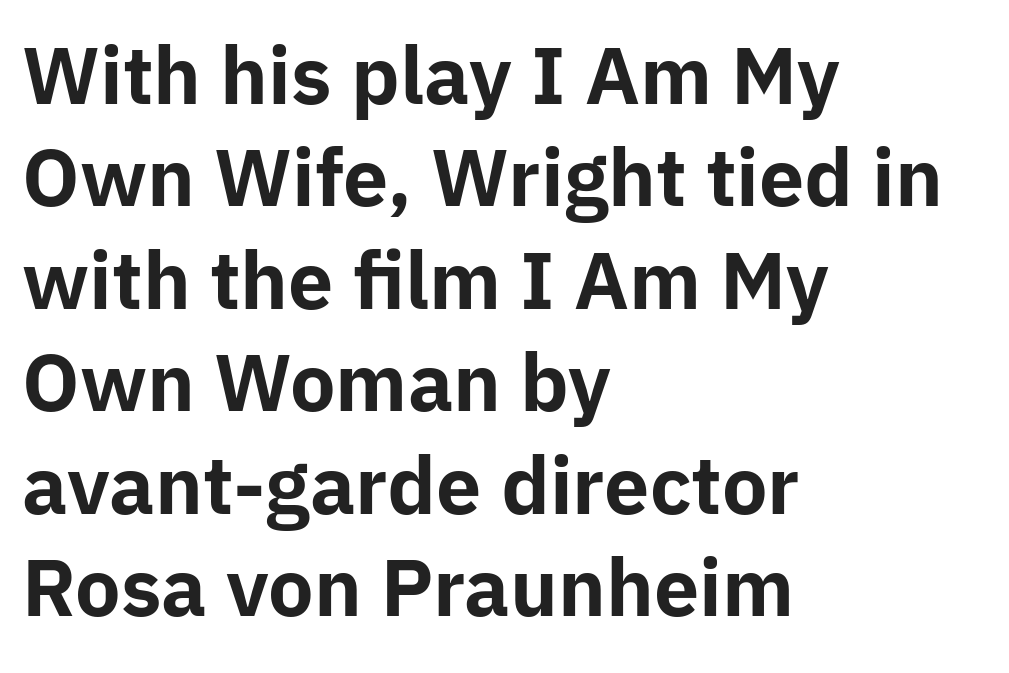
{"serif": "no", "italic": "no", "bold": "yes", "weight": "bold", "width": "normal", "stroke_contrast": "low", "x_height": "medium", "monospaced": "no", "underline": "no", "align": "left", "line_spacing": "normal", "line_spacing_ratio": 1.33, "letter_spacing": "normal", "letter_spacing_em": 0.0, "glyph_px": 77}
